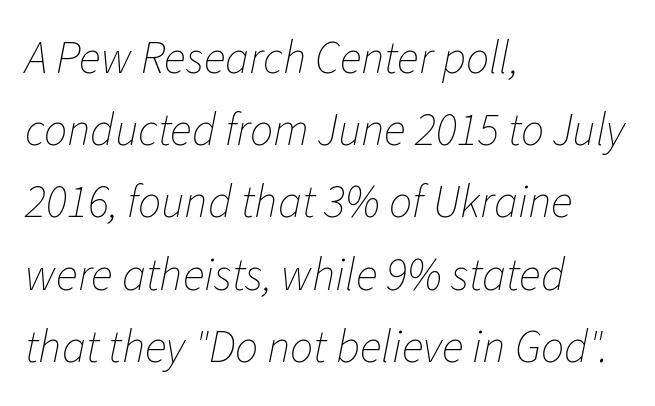
{"italic": "yes", "lean": "right", "slant_degrees": 11, "bold": "no", "weight": "thin", "width": "normal", "stroke_contrast": "low", "x_height": "medium", "monospaced": "no", "underline": "no", "align": "left", "line_spacing": "normal", "line_spacing_ratio": 1.57, "letter_spacing": "normal", "letter_spacing_em": 0.0, "glyph_px": 46}
